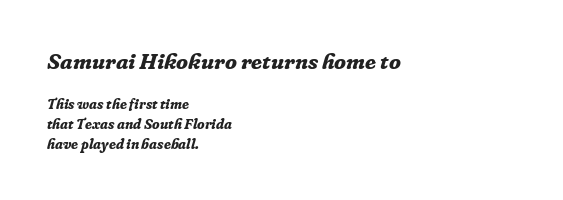
The image shows 22 px bold type, italic (leaning right); set left-aligned, normal line spacing (1.4x), normal letter spacing, not underlined; the first (top) block is 1.57x larger.
